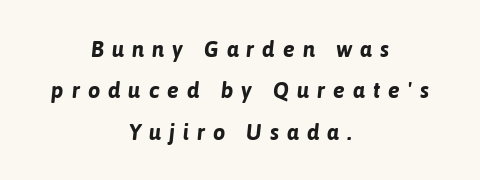
{"italic": "yes", "lean": "right", "slant_degrees": 6, "bold": "yes", "underline": "no", "align": "center", "line_spacing_ratio": 1.88, "letter_spacing": "wide", "letter_spacing_em": 0.36, "glyph_px": 22}
